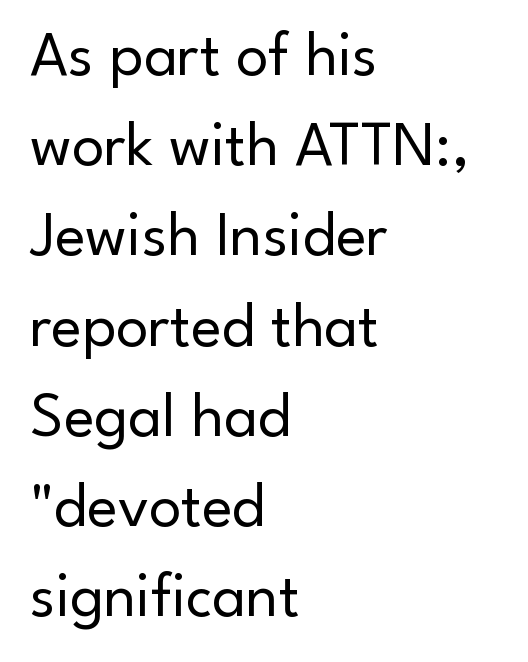
The image shows 64 px regular-weight sans-serif type, upright; set left-aligned, normal line spacing (1.41x), normal letter spacing, not underlined; low stroke contrast and a small x-height.
